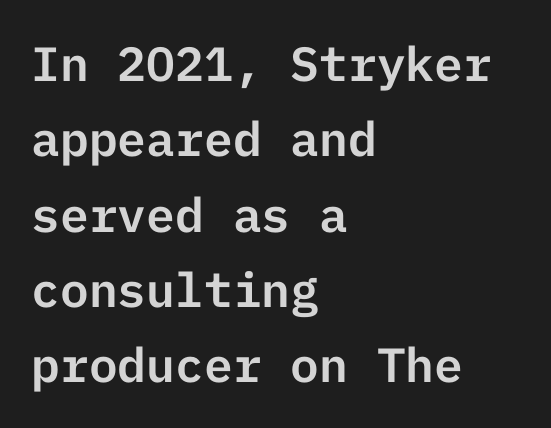
Q: Is the text italic (slanted)? A: No, it is upright.
Q: Is the typeface a serif or a sans-serif typeface? A: Sans-serif.
Q: Is the text underlined? A: No.
Q: How is the paragraph aligned? A: Left-aligned.
Q: Is the spacing between letters normal or unusually wide? A: Normal.
Q: Is the spacing between lines tight, normal or loose? A: Normal.
Q: Width (condensed, normal, or wide)? A: Normal.
Q: Stroke contrast? A: Low.
Q: x-height? A: Medium.
